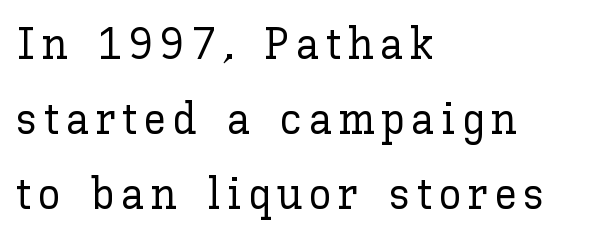
The image shows 45 px text type, upright; set left-aligned, normal line spacing (1.67x), not underlined; low stroke contrast and a medium x-height.
